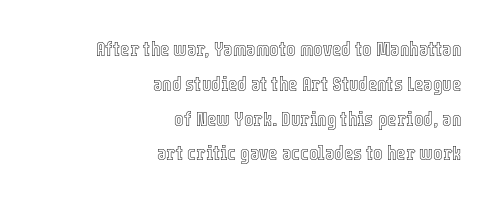
Q: Is the text italic (slanted)? A: No, it is upright.
Q: Is the text underlined? A: No.
Q: How is the paragraph aligned? A: Right-aligned.
Q: Is the spacing between letters normal or unusually wide? A: Normal.
